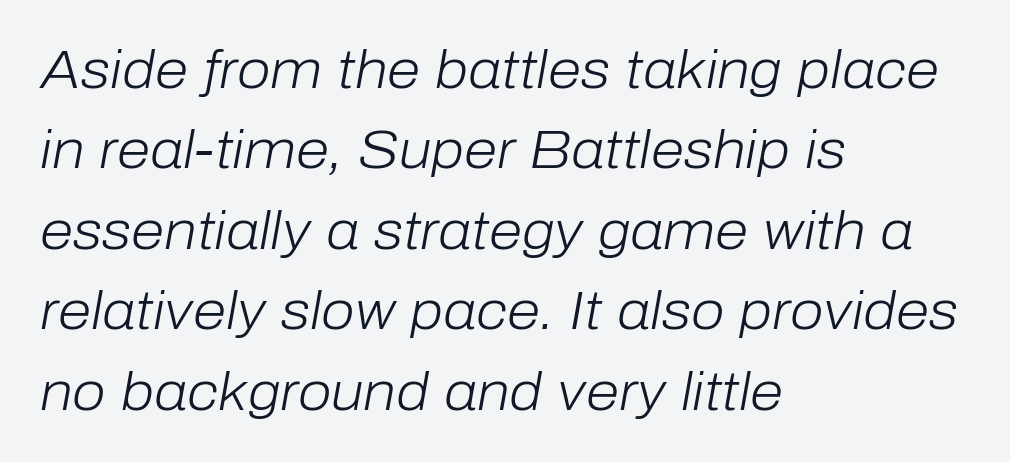
The image shows 54 px light type, italic (leaning right); set left-aligned, normal line spacing (1.49x), normal letter spacing, not underlined; low stroke contrast and a medium x-height.
